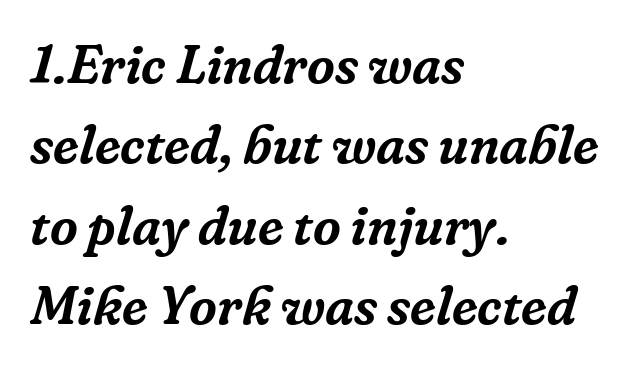
The image shows 54 px serif type, italic (leaning right); set left-aligned, normal line spacing (1.49x), normal letter spacing, not underlined; low stroke contrast and a medium x-height.
